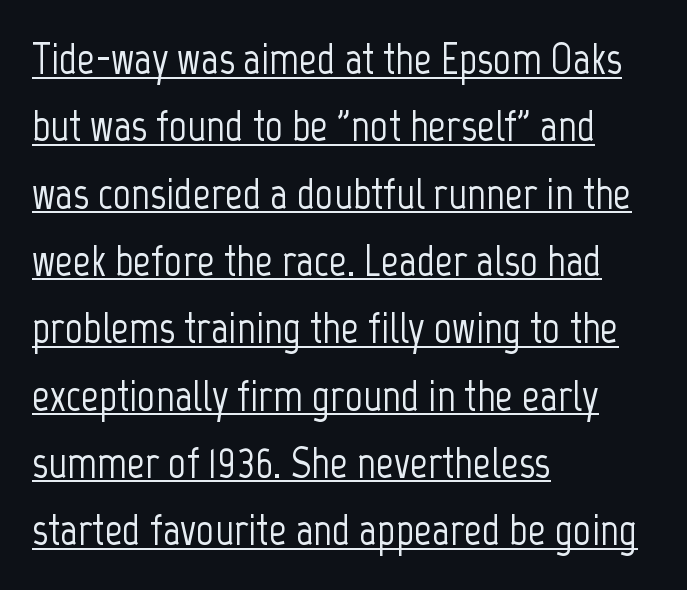
Q: Is the text italic (slanted)? A: No, it is upright.
Q: Is the typeface a serif or a sans-serif typeface? A: Sans-serif.
Q: Is the text underlined? A: Yes.
Q: How is the paragraph aligned? A: Left-aligned.
Q: Is the spacing between letters normal or unusually wide? A: Normal.
Q: Is the spacing between lines tight, normal or loose? A: Normal.
Q: Width (condensed, normal, or wide)? A: Condensed.
Q: Stroke contrast? A: Low.
Q: x-height? A: Medium.
Q: Monospaced? A: No.
